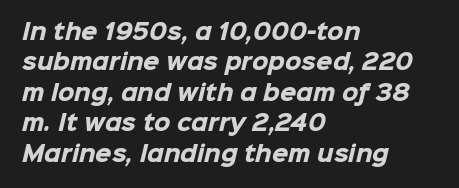
The space directly below the letters is spotless. These lines keep a tight, regular rhythm from letter to letter. Each glyph is drawn with heavy, bold strokes. Leading matches the norm, producing a regular column. Short and long lines alike share a common starting point at left.
